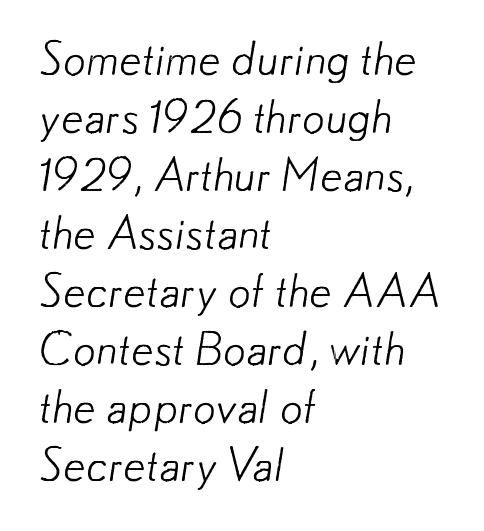
The image shows 45 px light sans-serif type; set left-aligned, normal line spacing (1.29x), normal letter spacing, not underlined; low stroke contrast and a small x-height.
